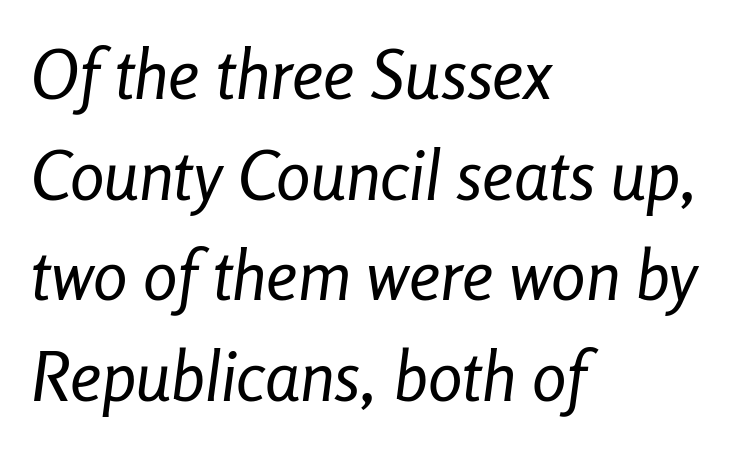
Q: Is the text bold? A: No.
Q: Is the text italic (slanted)? A: Yes, it leans right by about 8 degrees.
Q: Is the text underlined? A: No.
Q: How is the paragraph aligned? A: Left-aligned.
Q: Is the spacing between letters normal or unusually wide? A: Normal.
Q: Is the spacing between lines tight, normal or loose? A: Normal.
Q: Width (condensed, normal, or wide)? A: Condensed.
Q: Stroke contrast? A: Low.
Q: x-height? A: Medium.
Q: Monospaced? A: No.
